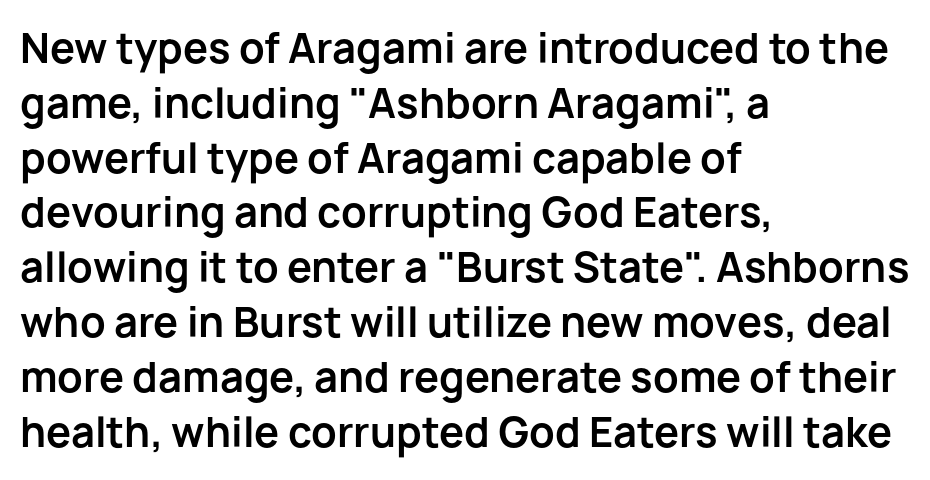
The font's upright variant was chosen for this text. A normal amount of white space separates one row of letters from the next. Examine the stroke ends and you'll find no serifs. The rendering anchors every line to the left-hand side. You could not count columns in this text — the font is proportionally spaced. The sample has been set heavy, in full bold.
